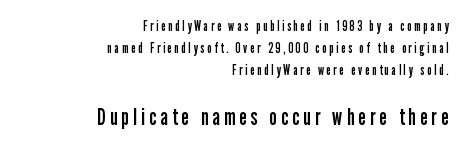
The image shows 23 px text type, upright; set right-aligned, normal line spacing (1.58x), not underlined; the second (bottom) block is 1.64x larger.
